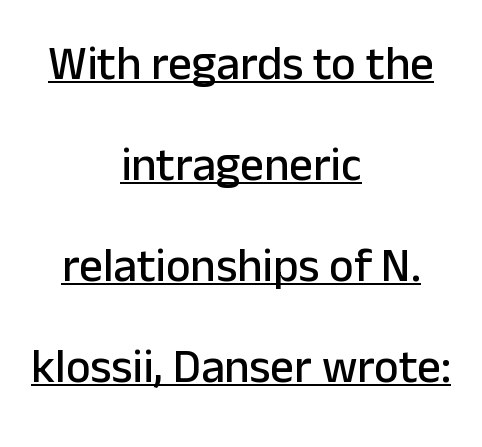
Q: Is the text italic (slanted)? A: No, it is upright.
Q: Is the typeface a serif or a sans-serif typeface? A: Sans-serif.
Q: Is the text underlined? A: Yes.
Q: How is the paragraph aligned? A: Centered.
Q: Is the spacing between letters normal or unusually wide? A: Normal.
Q: Is the spacing between lines tight, normal or loose? A: Loose.
Q: Width (condensed, normal, or wide)? A: Normal.
Q: Stroke contrast? A: Low.
Q: x-height? A: Medium.
Q: Monospaced? A: No.
